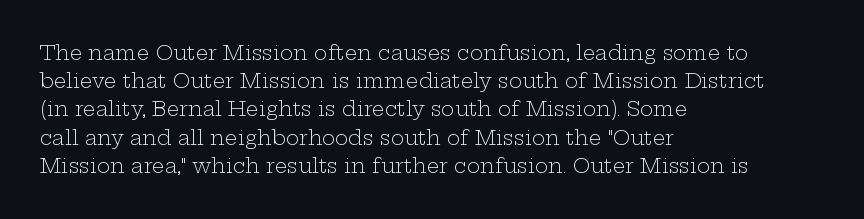
The image shows 20 px text type, upright; set left-aligned, normal line spacing (1.41x), normal letter spacing, not underlined.
